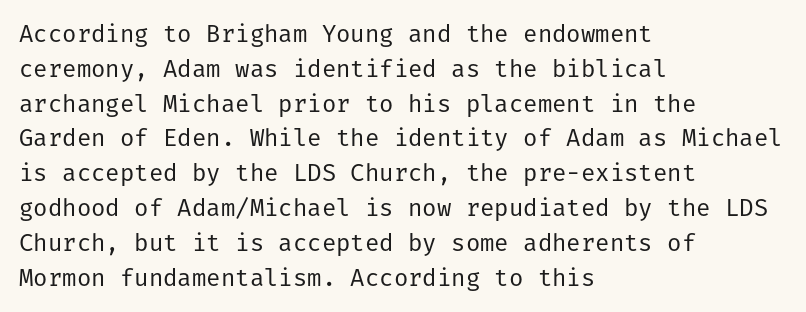
Summary of weight: not heavy and not bold. The passage shown stacks its lines at a standard gap. Upright lettering throughout. Tracking value appears to be zero — textbook default spacing.
